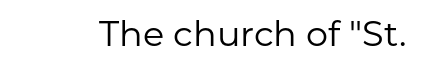
Q: Is the text bold? A: No.
Q: Is the text italic (slanted)? A: No, it is upright.
Q: Is the typeface a serif or a sans-serif typeface? A: Sans-serif.
Q: Is the text underlined? A: No.
Q: Is the spacing between letters normal or unusually wide? A: Normal.
Q: Width (condensed, normal, or wide)? A: Normal.
Q: Stroke contrast? A: Low.
Q: x-height? A: Medium.
Q: Monospaced? A: No.
